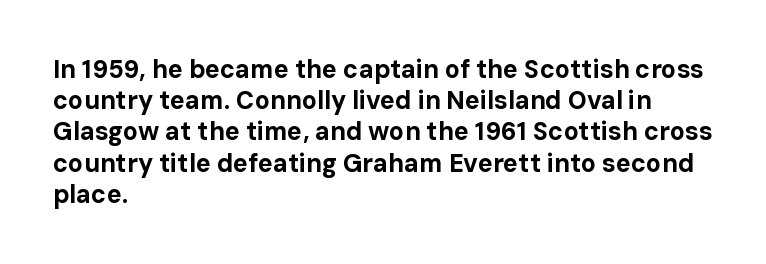
Q: Is the text bold? A: Yes.
Q: Is the text italic (slanted)? A: No, it is upright.
Q: Is the text underlined? A: No.
Q: How is the paragraph aligned? A: Left-aligned.
Q: Is the spacing between letters normal or unusually wide? A: Normal.
Q: Is the spacing between lines tight, normal or loose? A: Normal.
